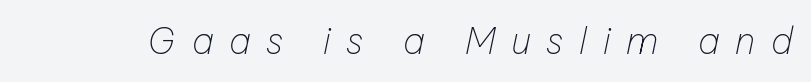
What stands out about the letter spacing? Its width — letters are far apart. The string is rendered with underlining switched off. The letters advance in unequal steps, a hallmark of proportional type. This reads as an unemphasized weight, regular at the heaviest. The lettering tilts uniformly, giving the passage an italic look.
